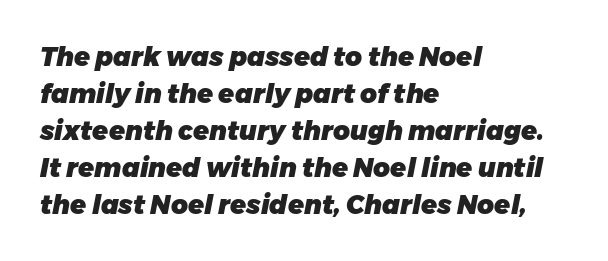
{"italic": "yes", "lean": "right", "slant_degrees": 11, "bold": "yes", "underline": "no", "align": "left", "line_spacing": "normal", "line_spacing_ratio": 1.42, "letter_spacing": "normal", "letter_spacing_em": 0.0, "glyph_px": 26}
